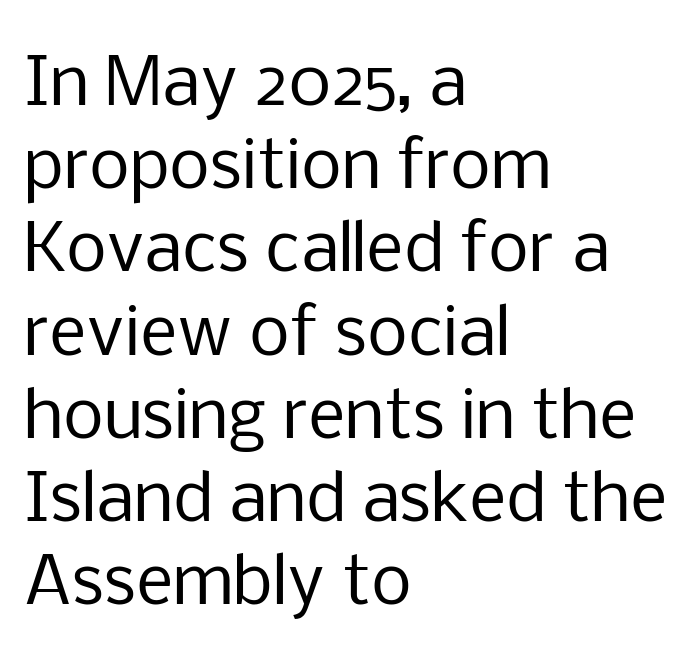
{"serif": "no", "italic": "no", "bold": "no", "weight": "regular", "width": "normal", "stroke_contrast": "low", "x_height": "medium", "monospaced": "no", "underline": "no", "align": "left", "line_spacing": "normal", "line_spacing_ratio": 1.28, "letter_spacing": "normal", "letter_spacing_em": 0.0, "glyph_px": 65}
